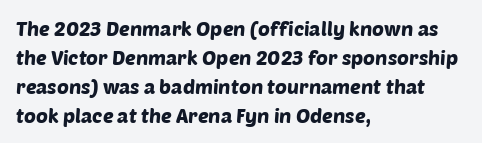
{"underline": "no", "align": "left", "line_spacing": "normal", "line_spacing_ratio": 1.45, "letter_spacing": "normal", "letter_spacing_em": 0.0, "glyph_px": 20}
